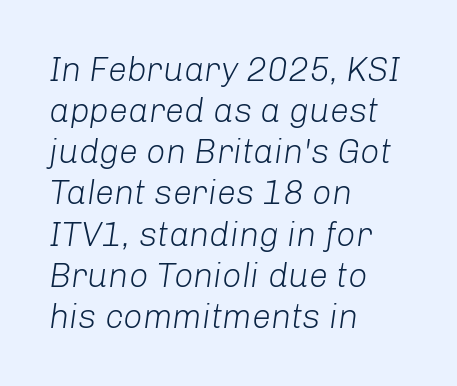
The image shows 34 px light type, italic (leaning right); set left-aligned, line spacing 1.21x, normal letter spacing, not underlined; low stroke contrast and a medium x-height.
